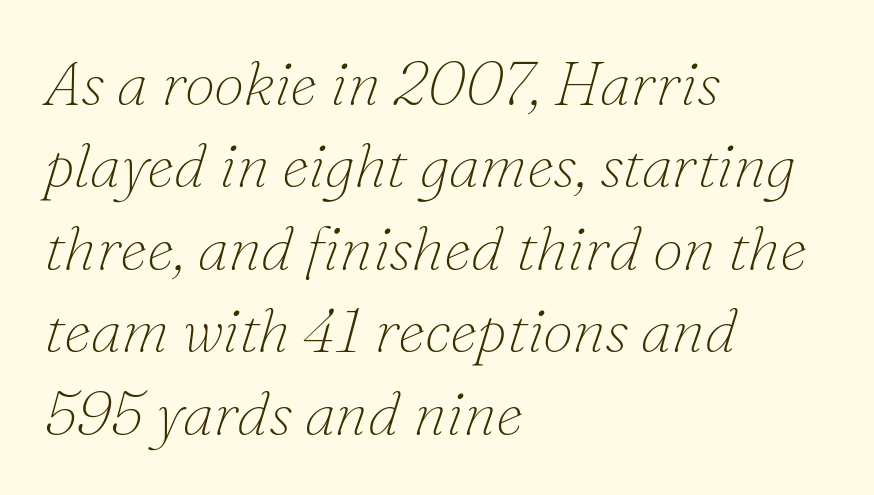
{"serif": "yes", "italic": "yes", "lean": "right", "slant_degrees": 16, "bold": "no", "weight": "thin", "width": "normal", "stroke_contrast": "low", "x_height": "small", "monospaced": "no", "underline": "no", "align": "left", "line_spacing": "normal", "line_spacing_ratio": 1.33, "letter_spacing": "normal", "letter_spacing_em": 0.0, "glyph_px": 62}
